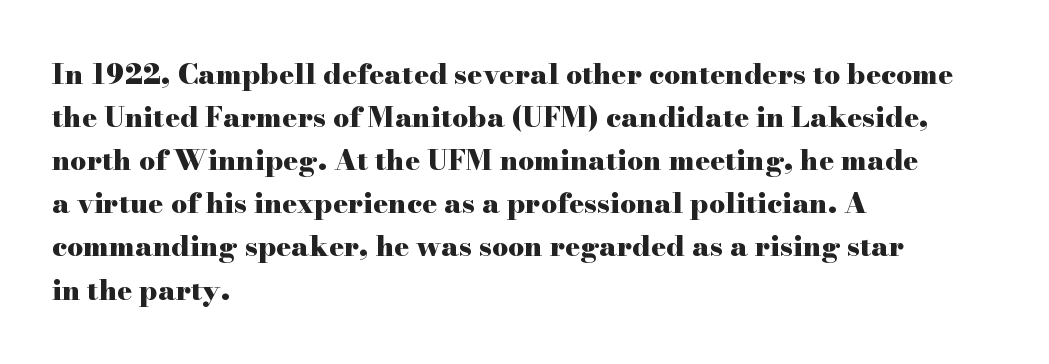
The image shows 28 px heavy, wide serif type, upright; set left-aligned, normal line spacing (1.54x), normal letter spacing, not underlined; high stroke contrast and a small x-height.
